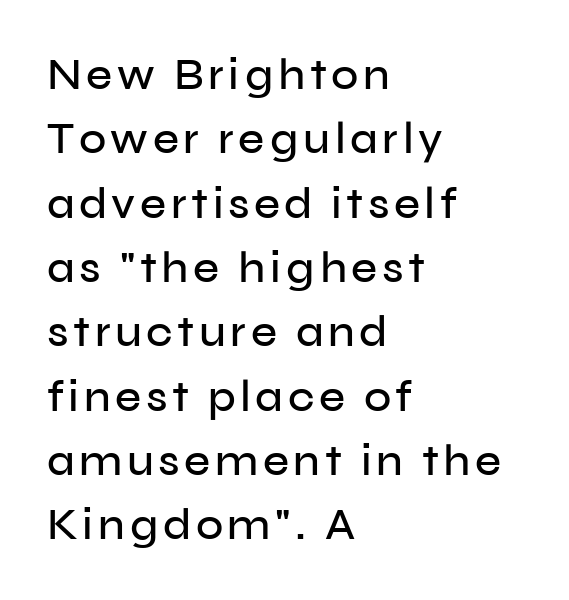
Q: Is the text italic (slanted)? A: No, it is upright.
Q: Is the typeface a serif or a sans-serif typeface? A: Sans-serif.
Q: Is the text underlined? A: No.
Q: How is the paragraph aligned? A: Left-aligned.
Q: Is the spacing between lines tight, normal or loose? A: Normal.
Q: Width (condensed, normal, or wide)? A: Normal.
Q: Stroke contrast? A: Low.
Q: x-height? A: Medium.
Q: Monospaced? A: No.
